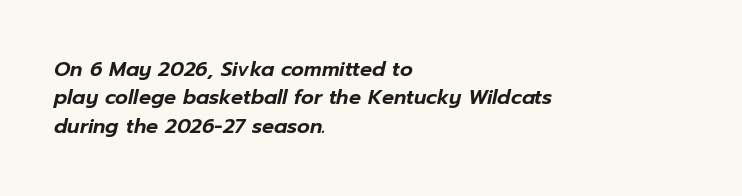
In terms of letterspacing, this is plain default setting. Reading down the column, the eye jumps a familiar distance to each next line. Clear beneath every line of the passage. Teacher's note: observe the even left margin — that is flush-left alignment. Slant detected: the letters are inclined.
